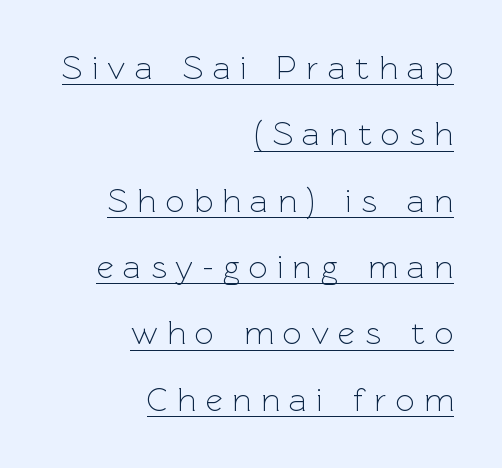
Q: Is the text bold? A: No.
Q: Is the text italic (slanted)? A: No, it is upright.
Q: Is the typeface a serif or a sans-serif typeface? A: Sans-serif.
Q: Is the text underlined? A: Yes.
Q: How is the paragraph aligned? A: Right-aligned.
Q: Is the spacing between letters normal or unusually wide? A: Unusually wide.
Q: Is the spacing between lines tight, normal or loose? A: Loose.
Q: Width (condensed, normal, or wide)? A: Normal.
Q: x-height? A: Medium.
Q: Monospaced? A: No.
